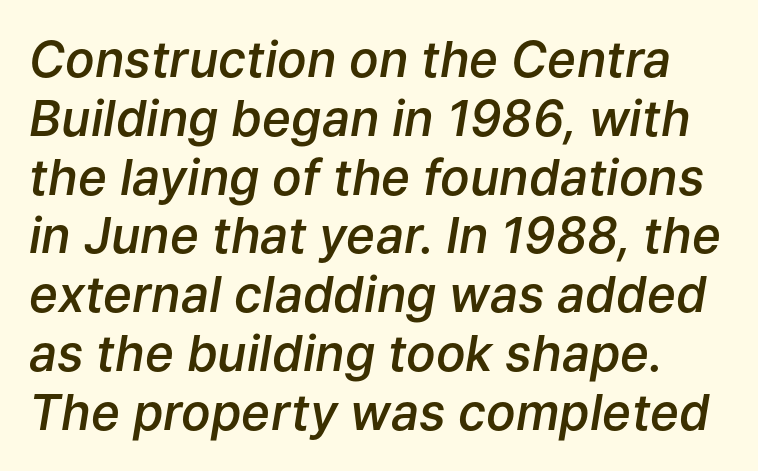
The image shows 49 px semibold type, italic (leaning right); set line spacing 1.2x, normal letter spacing, not underlined; low stroke contrast and a medium x-height.
